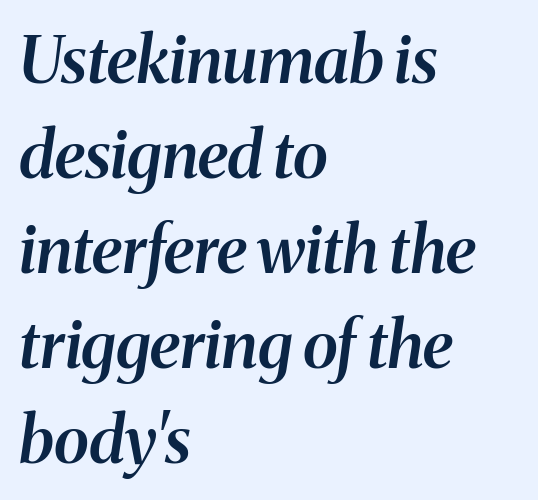
{"serif": "yes", "italic": "yes", "lean": "right", "slant_degrees": 8, "bold": "semi", "weight": "semibold", "width": "normal", "stroke_contrast": "medium", "x_height": "medium", "monospaced": "no", "underline": "no", "align": "left", "line_spacing": "normal", "line_spacing_ratio": 1.46, "letter_spacing": "normal", "letter_spacing_em": 0.0, "glyph_px": 65}
